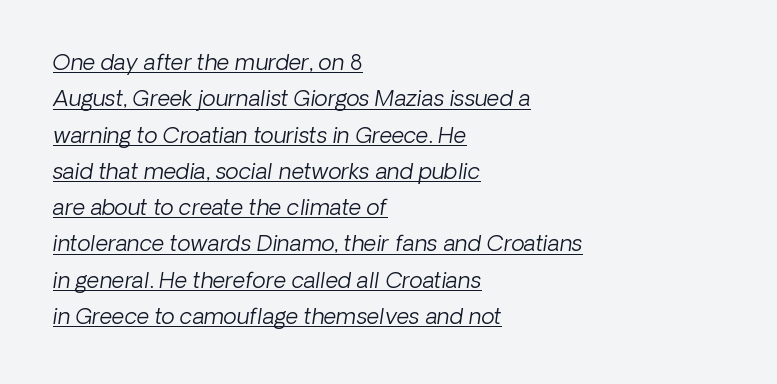
{"bold": "no", "underline": "yes", "align": "left", "line_spacing": "normal", "line_spacing_ratio": 1.65, "letter_spacing": "normal", "letter_spacing_em": 0.0, "glyph_px": 22}
